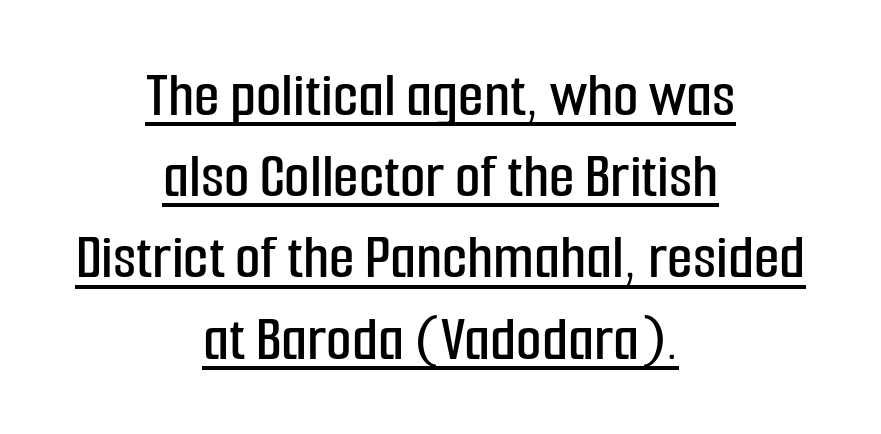
To sum up the face: it is a sans, with no serifs. Neither beginnings nor endings align; midpoints do. Nobody touched the tracking dial on this one. The passage shown is typed in a proportional face where columns would drift. Posture: upright roman. This sample carries an underscore along the baseline area.
